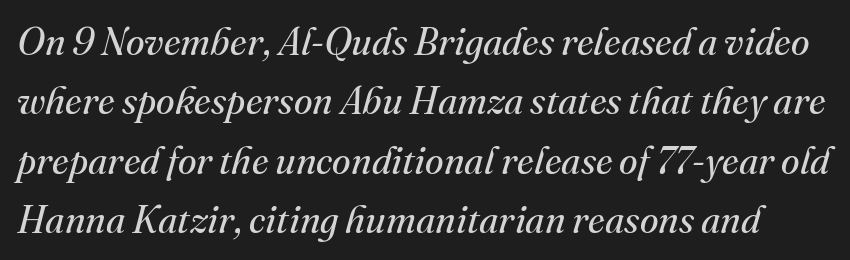
The image shows 38 px regular-weight serif type, italic (leaning right); set normal line spacing (1.56x), normal letter spacing, not underlined; medium stroke contrast and a small x-height.
